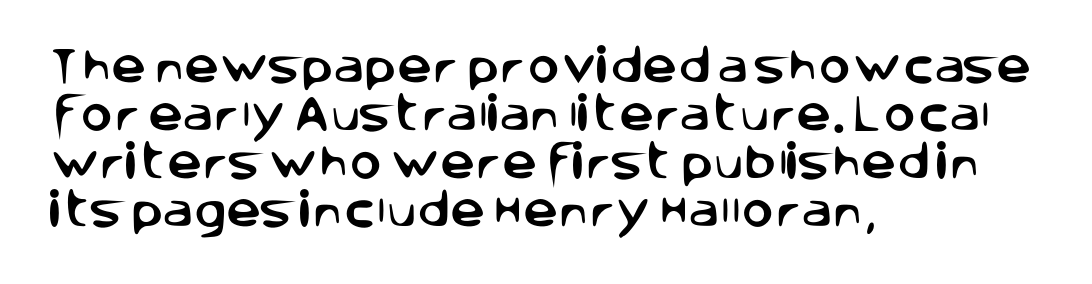
Q: Is the text italic (slanted)? A: No, it is upright.
Q: Is the typeface a serif or a sans-serif typeface? A: Sans-serif.
Q: Is the text underlined? A: No.
Q: How is the paragraph aligned? A: Left-aligned.
Q: Is the spacing between letters normal or unusually wide? A: Normal.
Q: Width (condensed, normal, or wide)? A: Normal.
Q: Stroke contrast? A: Low.
Q: x-height? A: Large.
Q: Monospaced? A: No.
